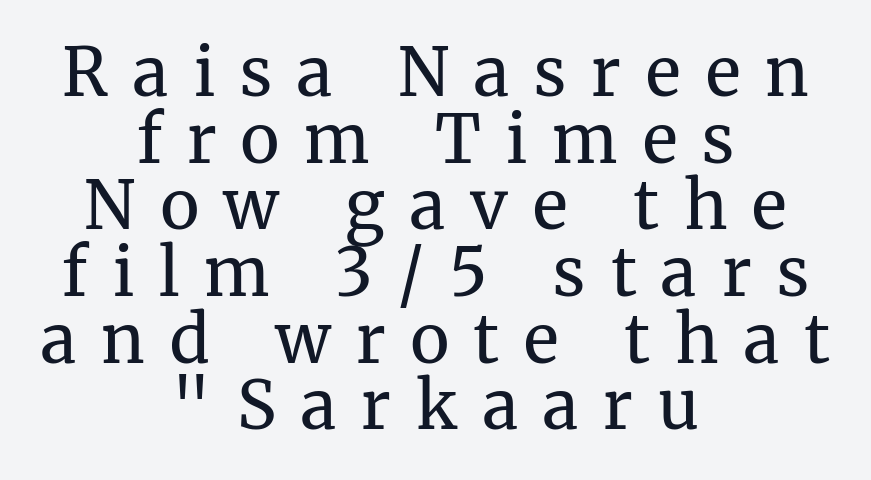
{"serif": "yes", "italic": "no", "bold": "no", "weight": "regular", "width": "normal", "stroke_contrast": "medium", "x_height": "medium", "monospaced": "no", "underline": "no", "align": "center", "line_spacing": "tight", "line_spacing_ratio": 1.01, "letter_spacing": "wide", "letter_spacing_em": 0.38, "glyph_px": 66}
